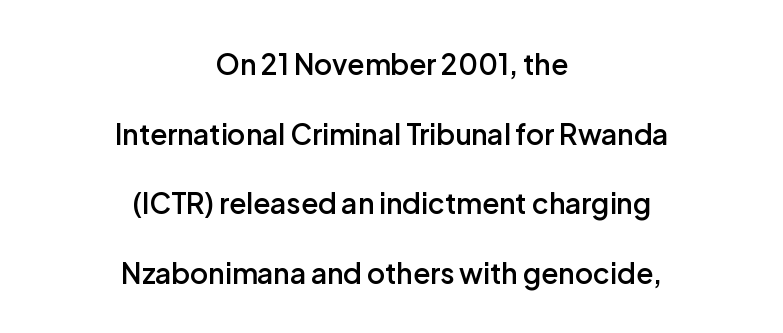
Letter spacing: default. I'd call this a sans setting — the letters go barefoot. The vertical gap from one line to the next is large. I'd describe the lettering as semibold — firm but not a full bold. Quick note: not italic, upright. The rag falls on both sides of this text block equally.
